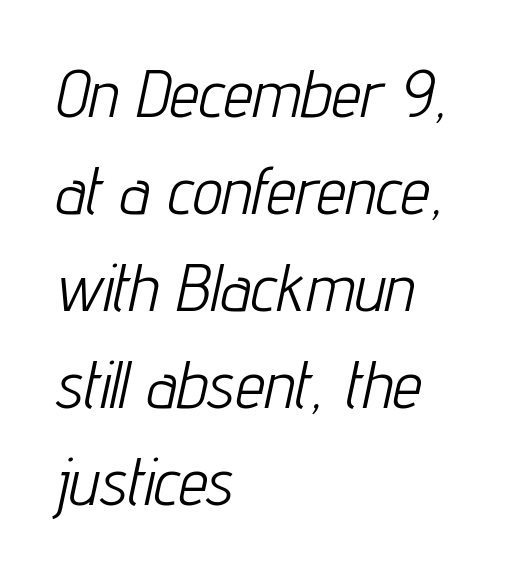
Q: Is the text bold? A: No.
Q: Is the text italic (slanted)? A: Yes, it leans right by about 12 degrees.
Q: Is the text underlined? A: No.
Q: How is the paragraph aligned? A: Left-aligned.
Q: Is the spacing between letters normal or unusually wide? A: Normal.
Q: Is the spacing between lines tight, normal or loose? A: Normal.
Q: Width (condensed, normal, or wide)? A: Condensed.
Q: Stroke contrast? A: Low.
Q: x-height? A: Medium.
Q: Monospaced? A: No.
